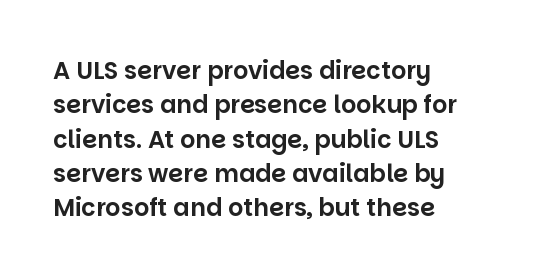
The rows are spaced the way most documents space them. Italic: no, the glyphs are upright roman. Reading down the block, your eye returns to a fixed left position each line. The words here are not underlined. Nothing unusual about the tracking: characters are spaced as the font intends.
